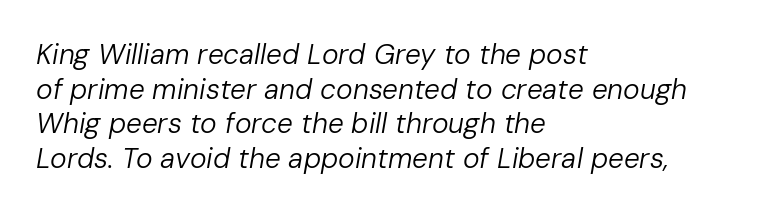
The image shows 28 px regular-weight type, italic (leaning right); set left-aligned, line spacing 1.24x, normal letter spacing, not underlined; low stroke contrast and a medium x-height.
